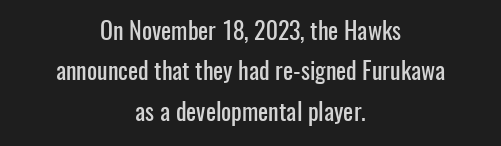
{"italic": "no", "underline": "no", "align": "center", "line_spacing": "normal", "line_spacing_ratio": 1.68, "letter_spacing": "normal", "letter_spacing_em": 0.0, "glyph_px": 24}
